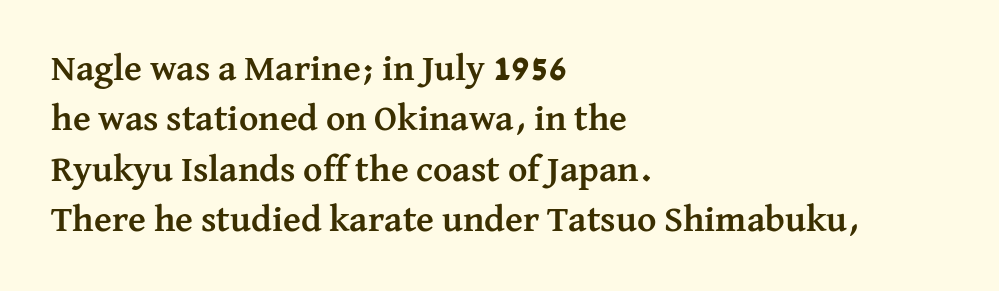
The image shows 37 px semibold serif type, upright; set left-aligned, normal line spacing (1.36x), normal letter spacing, not underlined; medium stroke contrast and a medium x-height.
